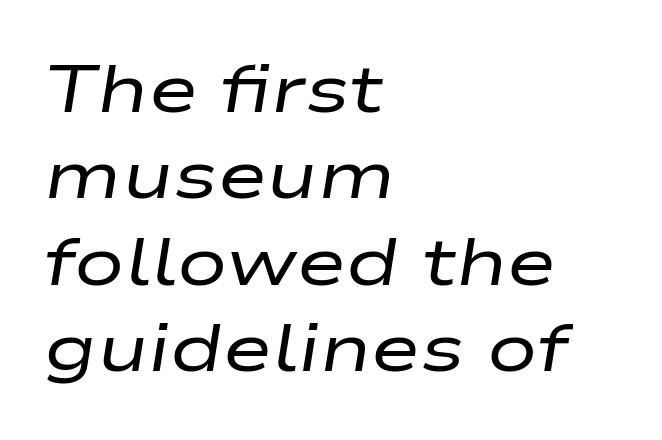
The image shows 67 px regular-weight, wide type, italic (leaning right); set left-aligned, normal line spacing (1.29x), normal letter spacing, not underlined; low stroke contrast and a medium x-height.
